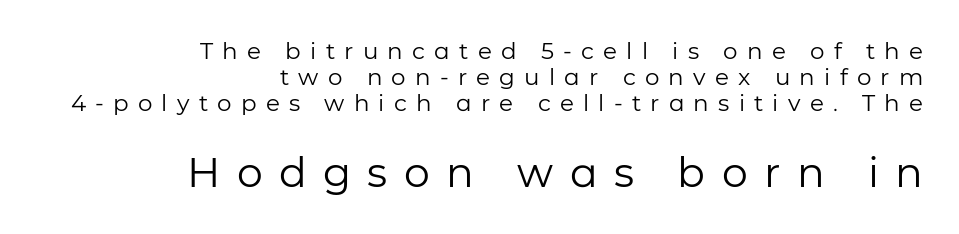
{"serif": "no", "italic": "no", "bold": "no", "weight": "regular", "width": "normal", "stroke_contrast": "low", "x_height": "medium", "monospaced": "no", "underline": "no", "align": "right", "line_spacing": "tight", "line_spacing_ratio": 1.13, "letter_spacing": "wide", "letter_spacing_em": 0.4, "larger_block": "second", "size_ratio": 1.78, "glyph_px": 41}
